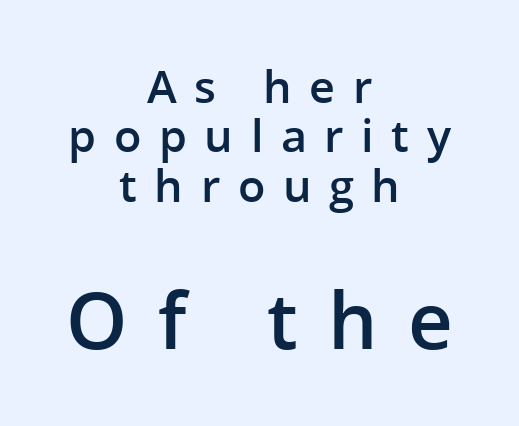
A clean baseline with only descenders dipping below it. Alignment: centered. Unlike a traditional serif, this face leaves its strokes unadorned. Students, this is semibold: more ink than regular, less than bold. Italic? Not at all — the glyphs are vertical.
